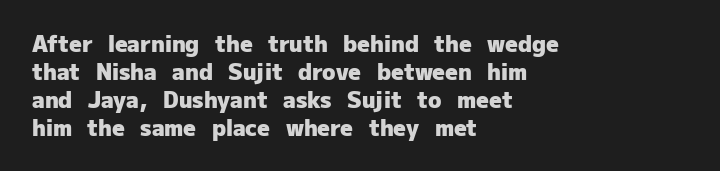
The axis of the letterforms is exactly vertical. Leftover space on each line is placed entirely after the last word. Each row of text sits above clean, open space. Students, note that the glyphs here touch the page at normal intervals.
